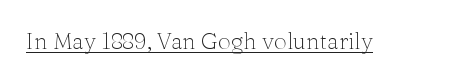
The image shows 23 px text type, upright; set normal letter spacing, underlined.
